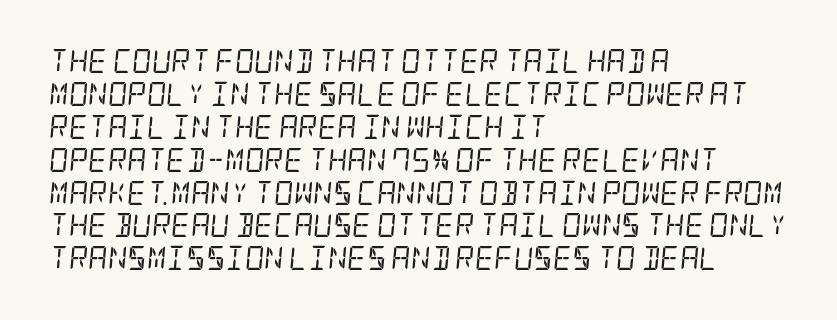
The image shows 24 px text type, italic (leaning right); set left-aligned, normal line spacing (1.37x), normal letter spacing, not underlined.
